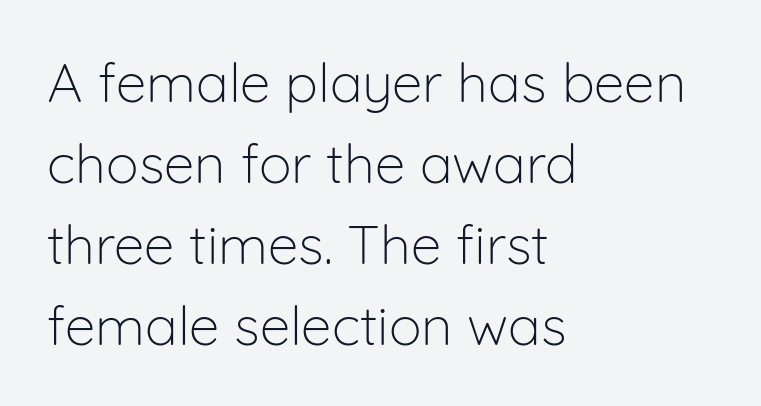
Glyph-to-glyph distance matches everyday printed text. This rendering features lettering with no underline. The passage shown stacks its lines at a standard gap. The typeface has the unassuming heft of standard copy or less. The letters stand upright; this is a roman face.
